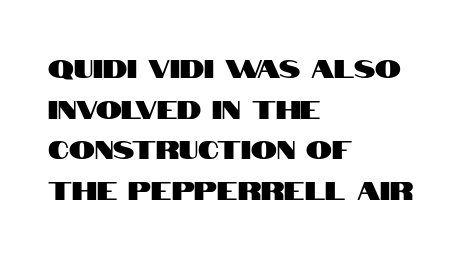
This rendering features lettering with no underline. How are the letters spaced? Ordinarily, with no added tracking. The setting favours the left margin, as ordinary paragraphs usually do. Does the lettering tilt? It doesn't — this is upright. Summary of vertical rhythm: regular, with standard interline spacing.
